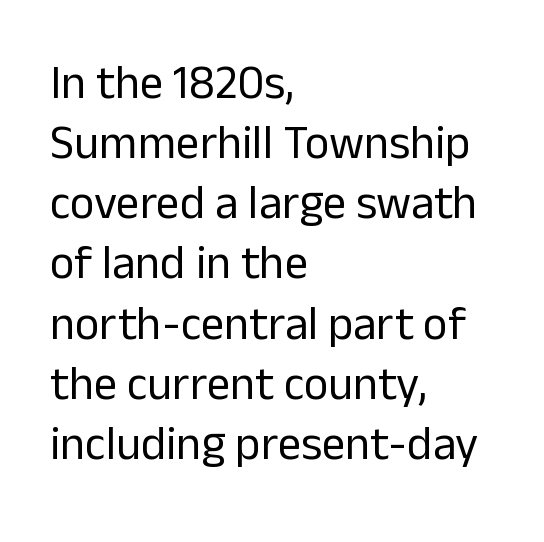
Q: Is the text bold? A: No.
Q: Is the text italic (slanted)? A: No, it is upright.
Q: Is the typeface a serif or a sans-serif typeface? A: Sans-serif.
Q: Is the text underlined? A: No.
Q: How is the paragraph aligned? A: Left-aligned.
Q: Is the spacing between letters normal or unusually wide? A: Normal.
Q: Is the spacing between lines tight, normal or loose? A: Normal.
Q: Width (condensed, normal, or wide)? A: Normal.
Q: Stroke contrast? A: Low.
Q: x-height? A: Medium.
Q: Monospaced? A: No.
